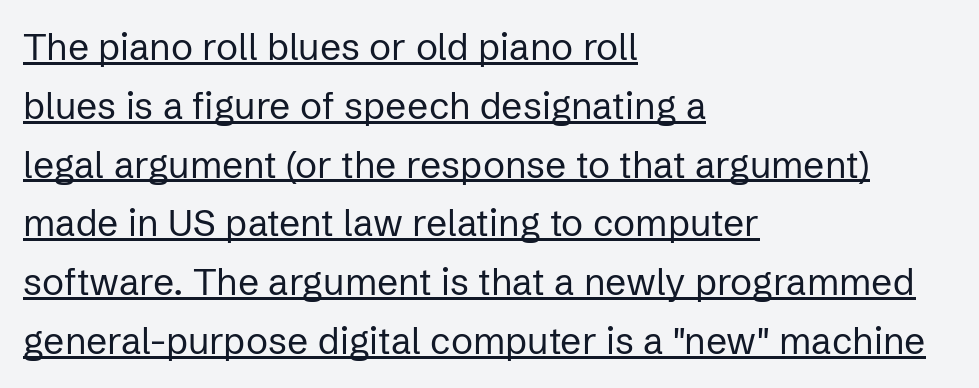
Q: Is the text bold? A: No.
Q: Is the text italic (slanted)? A: No, it is upright.
Q: Is the typeface a serif or a sans-serif typeface? A: Sans-serif.
Q: Is the text underlined? A: Yes.
Q: How is the paragraph aligned? A: Left-aligned.
Q: Is the spacing between letters normal or unusually wide? A: Normal.
Q: Is the spacing between lines tight, normal or loose? A: Normal.
Q: Width (condensed, normal, or wide)? A: Normal.
Q: Stroke contrast? A: Low.
Q: x-height? A: Medium.
Q: Monospaced? A: No.
